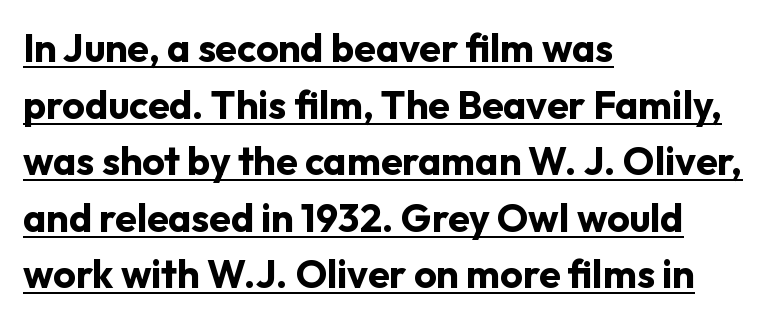
The image shows 39 px bold sans-serif type, upright; set left-aligned, normal line spacing (1.45x), normal letter spacing, underlined; low stroke contrast and a medium x-height.
